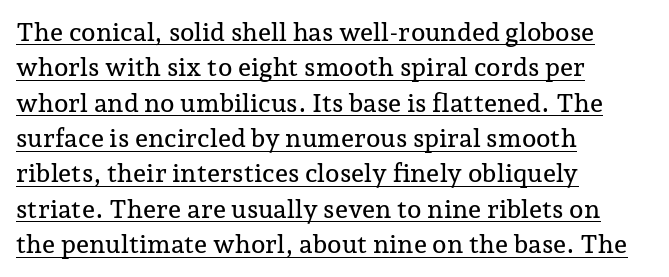
{"italic": "no", "underline": "yes", "align": "left", "line_spacing": "normal", "line_spacing_ratio": 1.36, "letter_spacing": "normal", "letter_spacing_em": 0.0, "glyph_px": 26}
